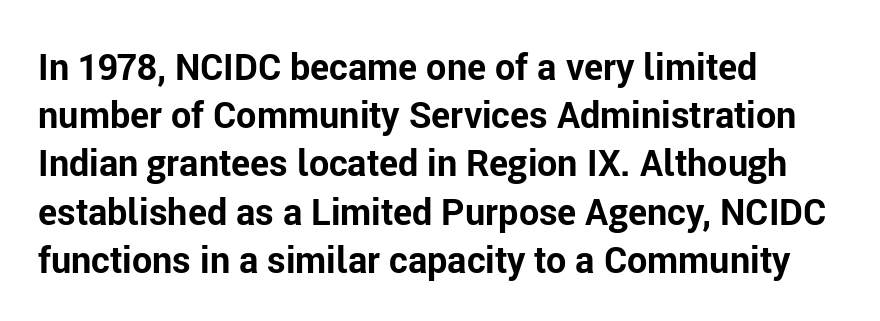
Are there feet on the stems? There aren't — it's a sans. Bold? Absolutely — the strokes are thick and heavy. In CSS terms this would be text-align: left. Quick note: interline space is typical.
